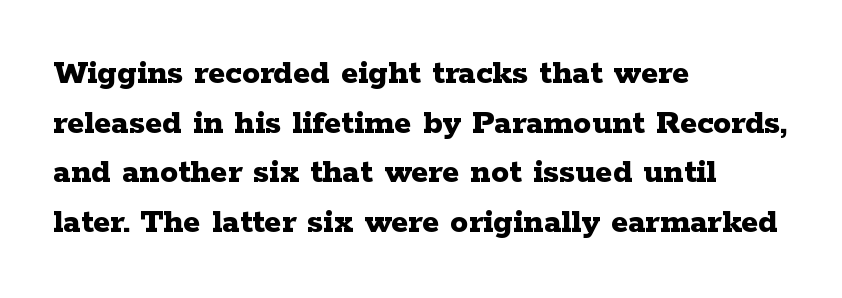
Q: Is the text bold? A: Yes.
Q: Is the text italic (slanted)? A: No, it is upright.
Q: Is the typeface a serif or a sans-serif typeface? A: Serif.
Q: Is the text underlined? A: No.
Q: How is the paragraph aligned? A: Left-aligned.
Q: Is the spacing between letters normal or unusually wide? A: Normal.
Q: Is the spacing between lines tight, normal or loose? A: Normal.
Q: Width (condensed, normal, or wide)? A: Wide.
Q: Stroke contrast? A: Low.
Q: x-height? A: Medium.
Q: Monospaced? A: No.
